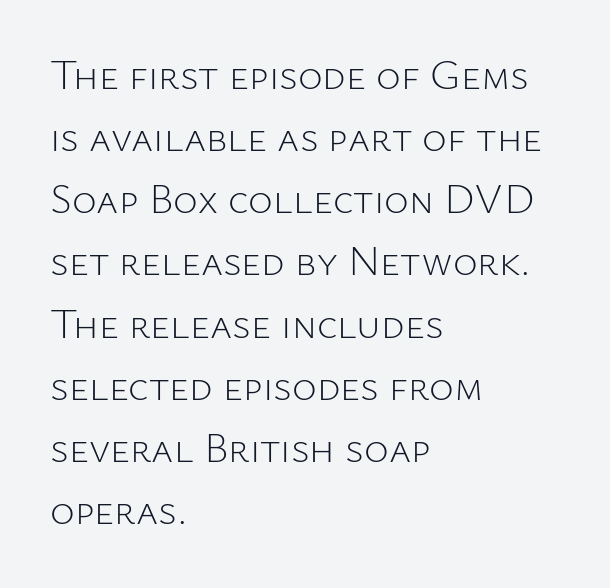
The image shows 42 px light sans-serif type, upright; set left-aligned, normal line spacing (1.48x), normal letter spacing, not underlined; low stroke contrast and a medium x-height.
